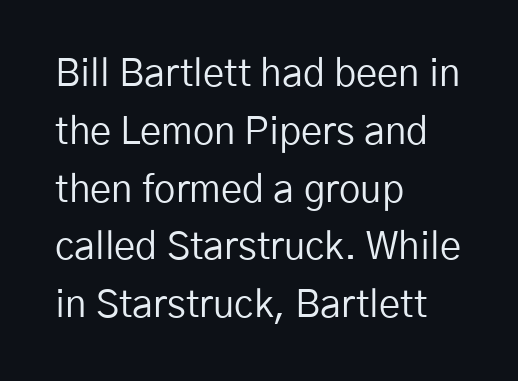
The image shows 38 px regular-weight sans-serif type, upright; set left-aligned, normal line spacing (1.52x), normal letter spacing, not underlined; low stroke contrast and a medium x-height.
